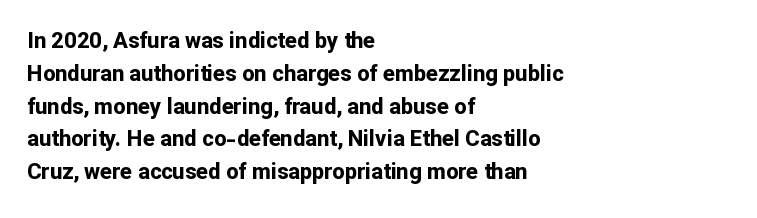
Nobody touched the tracking dial on this one. Alignment: flush left. Tall strokes in this sample are plumb rather than angled. Weight: bold.
